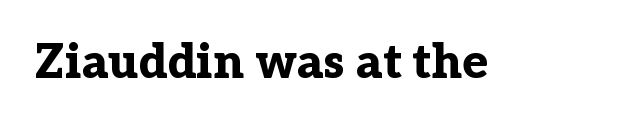
Q: Is the text bold? A: Yes.
Q: Is the text italic (slanted)? A: No, it is upright.
Q: Is the typeface a serif or a sans-serif typeface? A: Serif.
Q: Is the text underlined? A: No.
Q: Is the spacing between letters normal or unusually wide? A: Normal.
Q: Width (condensed, normal, or wide)? A: Normal.
Q: Stroke contrast? A: Low.
Q: x-height? A: Medium.
Q: Monospaced? A: No.
